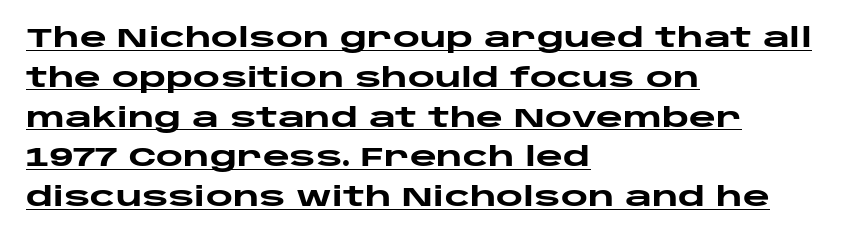
Each new line begins a customary step beneath the previous one. Underlined type. This sample uses plain, unmodified letter spacing. Every letter is thick-stroked: bold, no question. The text block is weighted toward the left margin, trailing off unevenly rightward.
